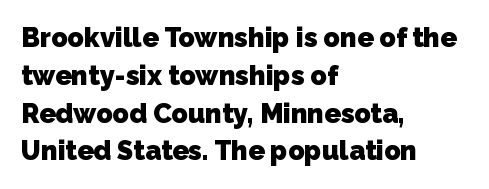
{"bold": "yes", "underline": "no", "align": "left", "line_spacing": "normal", "line_spacing_ratio": 1.4, "letter_spacing": "normal", "letter_spacing_em": 0.0, "glyph_px": 27}
